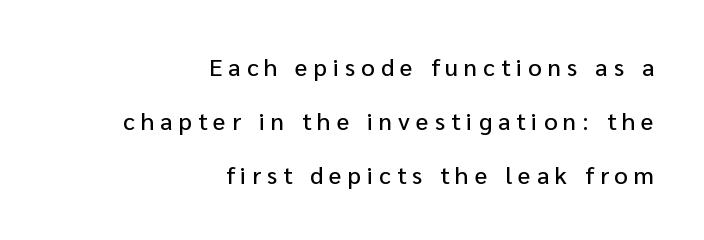
The image shows 24 px text type, upright; set right-aligned, loose line spacing (2.24x), unusually wide letter spacing (+0.25 em), not underlined.
